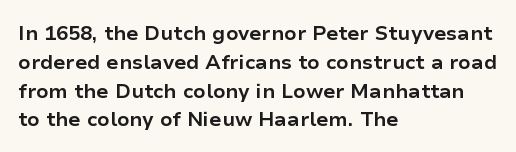
Q: Is the text bold? A: Yes.
Q: Is the text italic (slanted)? A: No, it is upright.
Q: Is the text underlined? A: No.
Q: How is the paragraph aligned? A: Left-aligned.
Q: Is the spacing between letters normal or unusually wide? A: Normal.
Q: Is the spacing between lines tight, normal or loose? A: Normal.
